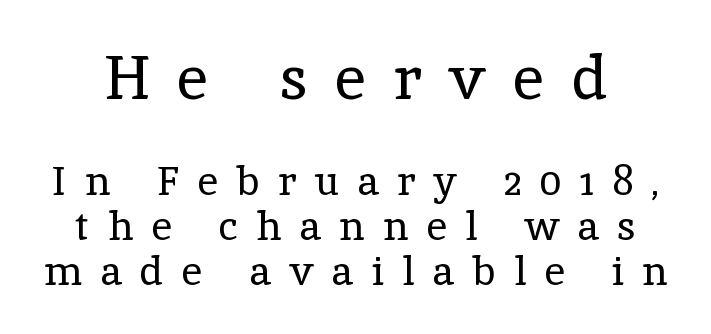
{"serif": "yes", "italic": "no", "bold": "no", "weight": "regular", "width": "normal", "x_height": "medium", "monospaced": "no", "underline": "no", "line_spacing": "tight", "line_spacing_ratio": 1.09, "letter_spacing": "wide", "letter_spacing_em": 0.44, "larger_block": "first", "size_ratio": 1.51, "glyph_px": 62}
